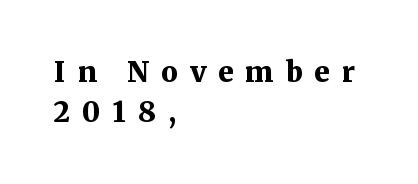
{"serif": "yes", "italic": "no", "bold": "yes", "weight": "bold", "width": "normal", "stroke_contrast": "medium", "x_height": "medium", "monospaced": "no", "underline": "no", "align": "left", "line_spacing": "normal", "line_spacing_ratio": 1.42, "letter_spacing": "wide", "letter_spacing_em": 0.43, "glyph_px": 28}
